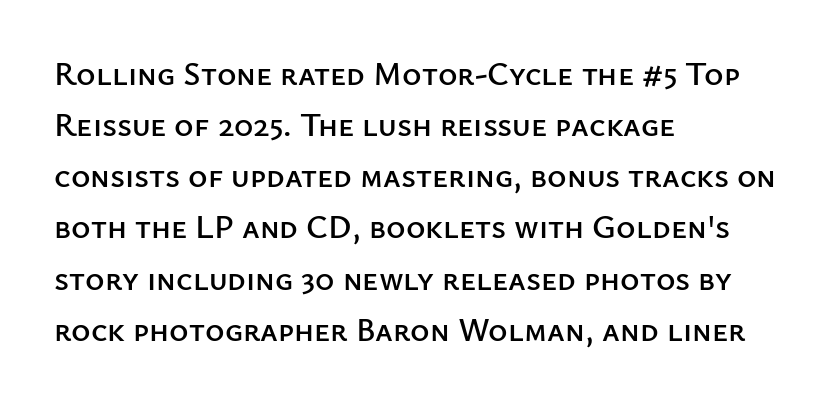
The image shows 33 px sans-serif type, upright; set left-aligned, normal line spacing (1.55x), normal letter spacing, not underlined; low stroke contrast and a medium x-height.
